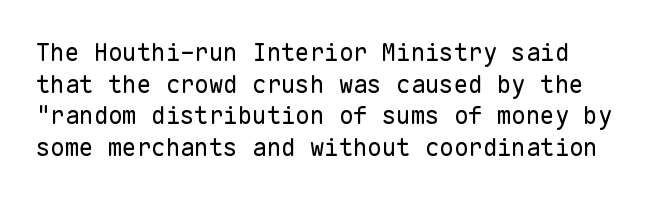
The passage shown stacks its lines at a standard gap. Type without underlining. Students, note that the glyphs here touch the page at normal intervals. Ascenders rise straight up at ninety degrees. The strokes carry an ordinary text weight at most.
